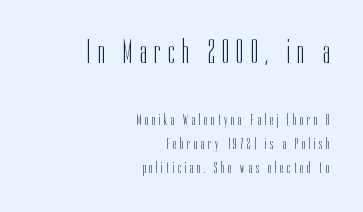
Q: Is the text bold? A: No.
Q: Is the text italic (slanted)? A: No, it is upright.
Q: Is the typeface a serif or a sans-serif typeface? A: Sans-serif.
Q: Is the text underlined? A: No.
Q: How is the paragraph aligned? A: Right-aligned.
Q: Is the spacing between letters normal or unusually wide? A: Unusually wide.
Q: Is the spacing between lines tight, normal or loose? A: Normal.
Q: Which block of text is set in a larger size, the first (top) or the second (bottom)? A: The first (top) one.
Q: Width (condensed, normal, or wide)? A: Condensed.
Q: Stroke contrast? A: Low.
Q: x-height? A: Medium.
Q: Monospaced? A: No.
